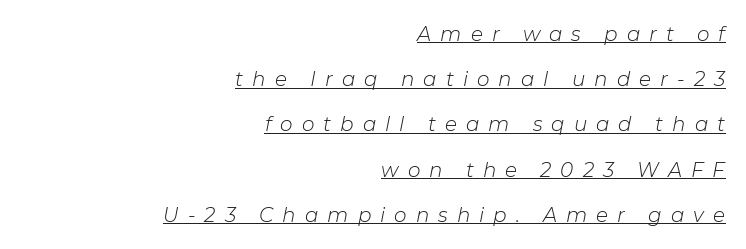
Q: Is the text bold? A: No.
Q: Is the text italic (slanted)? A: Yes, it leans right by about 11 degrees.
Q: Is the text underlined? A: Yes.
Q: How is the paragraph aligned? A: Right-aligned.
Q: Is the spacing between letters normal or unusually wide? A: Unusually wide.
Q: Is the spacing between lines tight, normal or loose? A: Loose.
